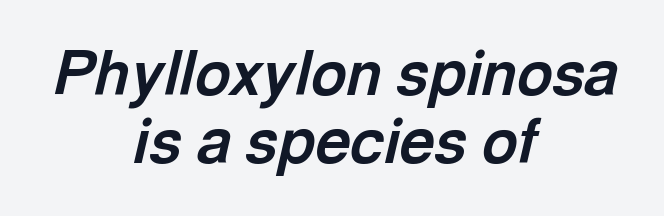
You could call the tracking neutral — neither tight nor loose. The leading is snug, giving the passage a crowded texture. Quick note: italic. The glyphs are unaccompanied by any horizontal stroke below them.
